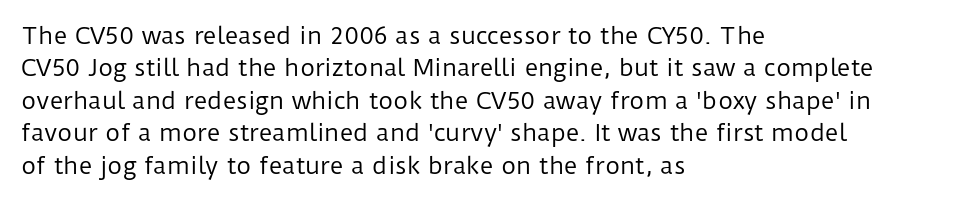
Q: Is the text bold? A: No.
Q: Is the text italic (slanted)? A: No, it is upright.
Q: Is the text underlined? A: No.
Q: How is the paragraph aligned? A: Left-aligned.
Q: Is the spacing between letters normal or unusually wide? A: Normal.
Q: Is the spacing between lines tight, normal or loose? A: Normal.
